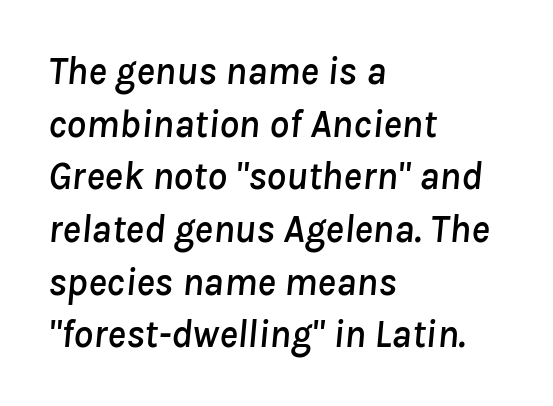
The image shows 39 px text type, italic (leaning right); set left-aligned, normal line spacing (1.35x), normal letter spacing, not underlined; low stroke contrast and a medium x-height.
